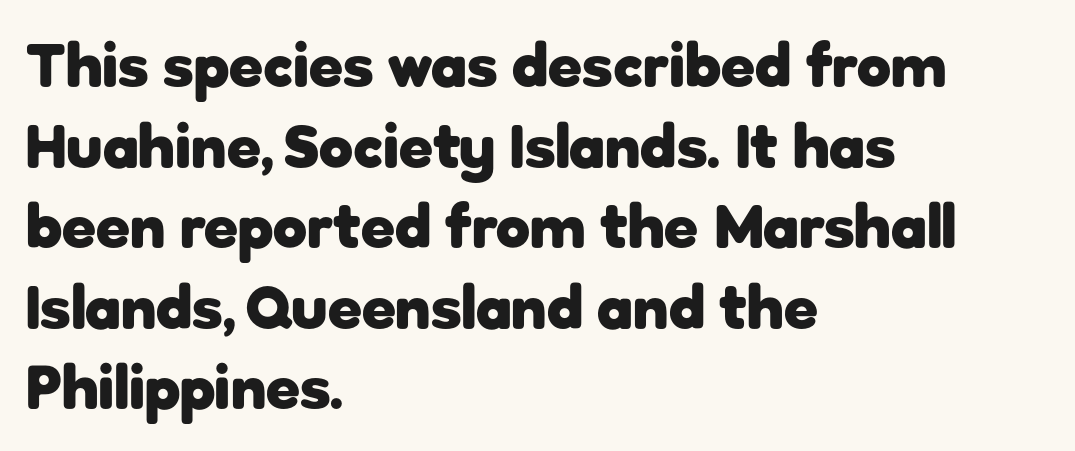
{"serif": "no", "italic": "no", "bold": "yes", "weight": "heavy", "width": "normal", "stroke_contrast": "low", "x_height": "medium", "monospaced": "no", "underline": "no", "align": "left", "line_spacing": "normal", "line_spacing_ratio": 1.3, "letter_spacing": "normal", "letter_spacing_em": 0.0, "glyph_px": 62}
